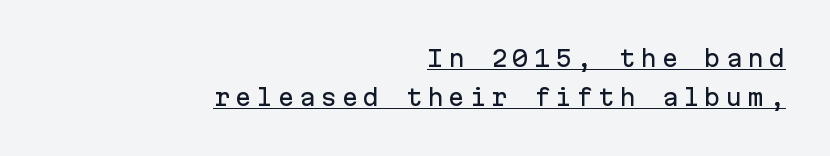
The rendered words wear a rule along their underside. Italic: no, the glyphs are upright roman. Is the letter spacing exaggerated? Yes — the characters are pushed far apart. Each line ends at the same right margin while the left side varies.
